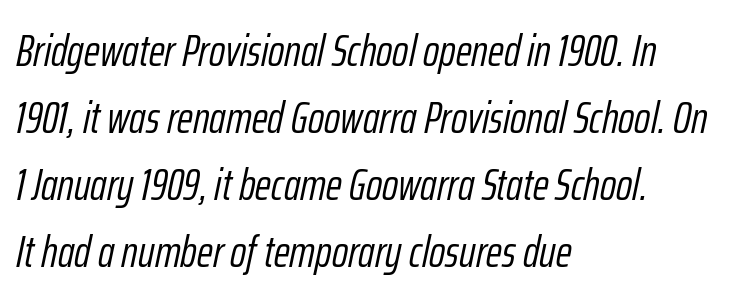
The specimen omits any rule beneath the text block's lines. Stem width sits at or under what a default text font uses. The rendering applies a slant to the glyphs. The gaps between neighbouring characters are ordinary and unremarkable.
